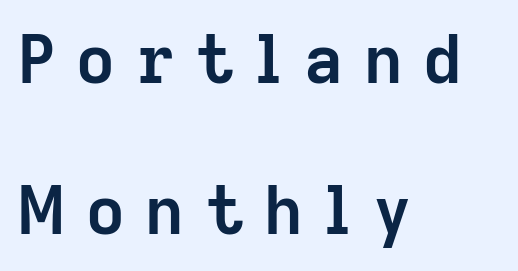
The image shows 67 px semibold sans-serif type, upright; set left-aligned, loose line spacing (2.26x), unusually wide letter spacing (+0.31 em), not underlined; low stroke contrast and a medium x-height.
